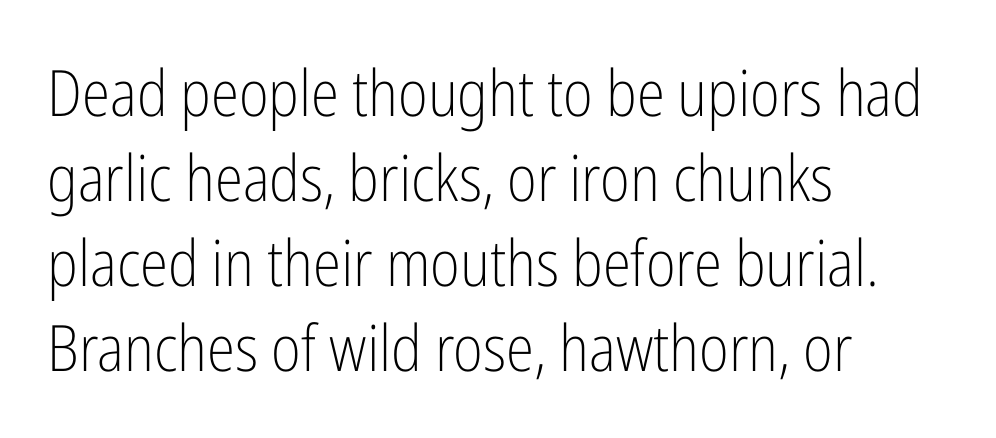
Q: Is the text bold? A: No.
Q: Is the text italic (slanted)? A: No, it is upright.
Q: Is the typeface a serif or a sans-serif typeface? A: Sans-serif.
Q: Is the text underlined? A: No.
Q: How is the paragraph aligned? A: Left-aligned.
Q: Is the spacing between letters normal or unusually wide? A: Normal.
Q: Is the spacing between lines tight, normal or loose? A: Normal.
Q: Width (condensed, normal, or wide)? A: Condensed.
Q: Stroke contrast? A: Low.
Q: x-height? A: Medium.
Q: Monospaced? A: No.
